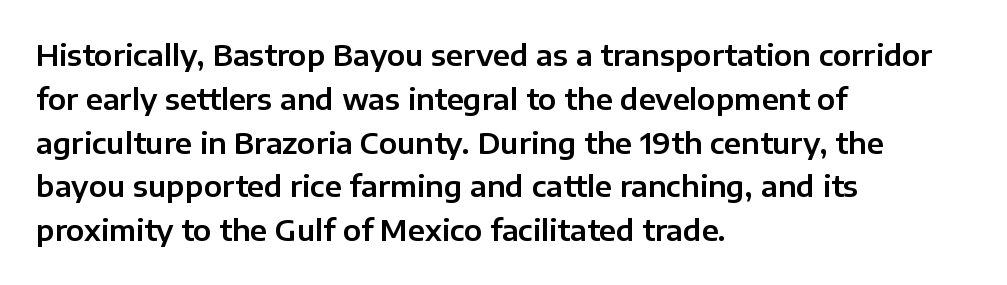
The image shows 29 px sans-serif type, upright; set left-aligned, normal line spacing (1.51x), normal letter spacing, not underlined; low stroke contrast and a medium x-height.
